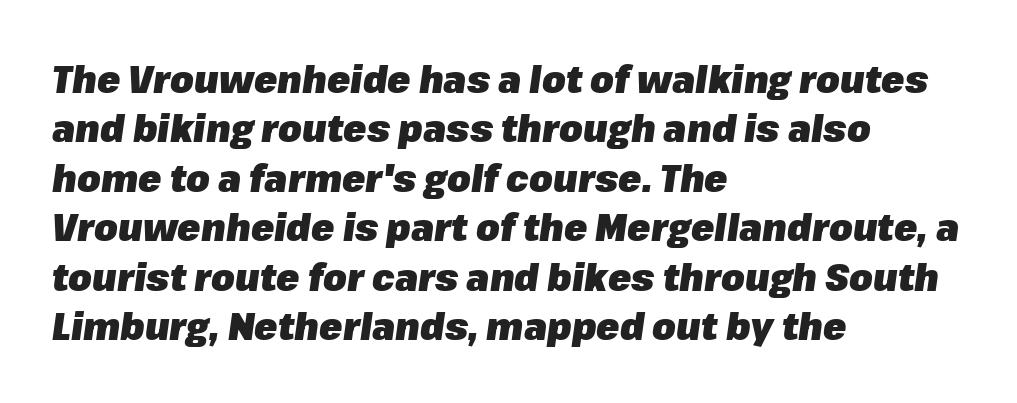
Emphasis-style slanted type is in use. Horizontal alignment here is leftward, the default for most running prose. No extra tracking has been applied to these lines. In terms of weight, the rendering is a true, heavy bold. What's the leading like? Ordinary, nothing unusual.
